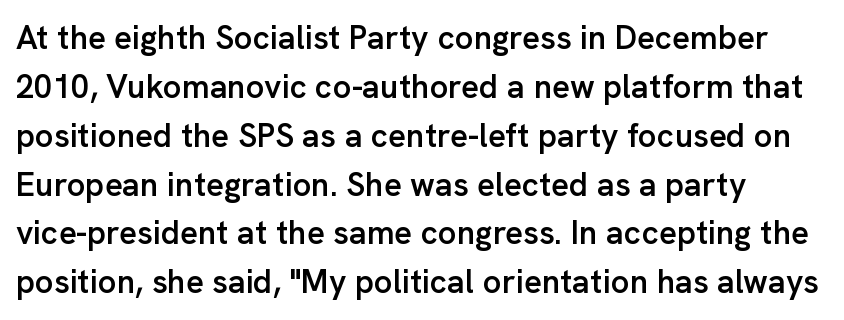
{"serif": "no", "italic": "no", "bold": "semi", "weight": "semibold", "width": "normal", "stroke_contrast": "low", "x_height": "medium", "monospaced": "no", "underline": "no", "align": "left", "line_spacing": "normal", "line_spacing_ratio": 1.48, "letter_spacing": "normal", "letter_spacing_em": 0.0, "glyph_px": 33}
